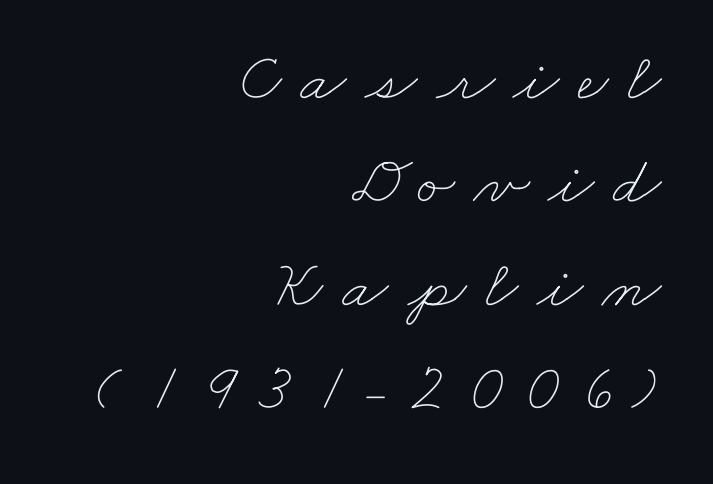
{"bold": "no", "weight": "thin", "width": "wide", "stroke_contrast": "low", "x_height": "small", "monospaced": "no", "underline": "no", "align": "right", "line_spacing": "normal", "line_spacing_ratio": 1.52, "letter_spacing": "wide", "letter_spacing_em": 0.27, "glyph_px": 68}
